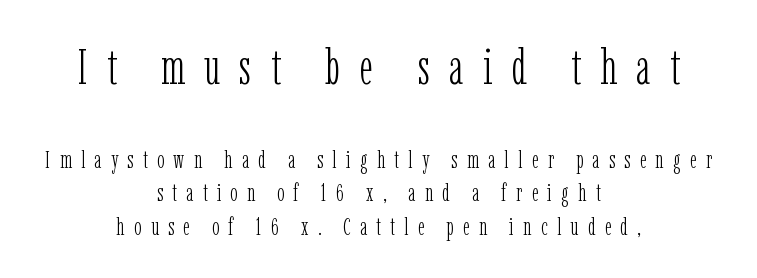
A quiet, ordinary-to-light weight characterises the typeface. This sample has the flowing, uneven cadence of proportional lettering. Posture: vertical. The vertical gap from one line to the next is medium. Yep, those are serifs on the letters. Teacher's note: observe the equal gaps on both sides — that is centered alignment.
